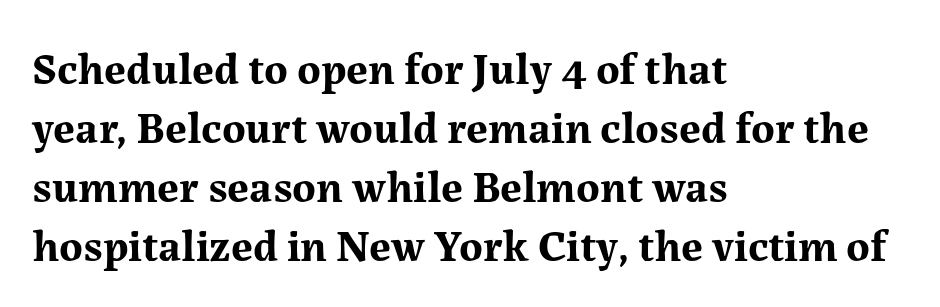
The image shows 45 px bold serif type, upright; set left-aligned, normal line spacing (1.31x), normal letter spacing, not underlined; medium stroke contrast and a medium x-height.
